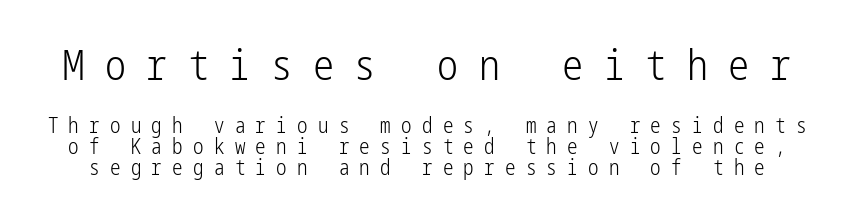
{"serif": "no", "italic": "no", "bold": "no", "weight": "light", "width": "condensed", "stroke_contrast": "low", "x_height": "medium", "underline": "no", "line_spacing": "tight", "line_spacing_ratio": 0.99, "letter_spacing": "wide", "letter_spacing_em": 0.49, "larger_block": "first", "size_ratio": 2.0, "glyph_px": 42}
